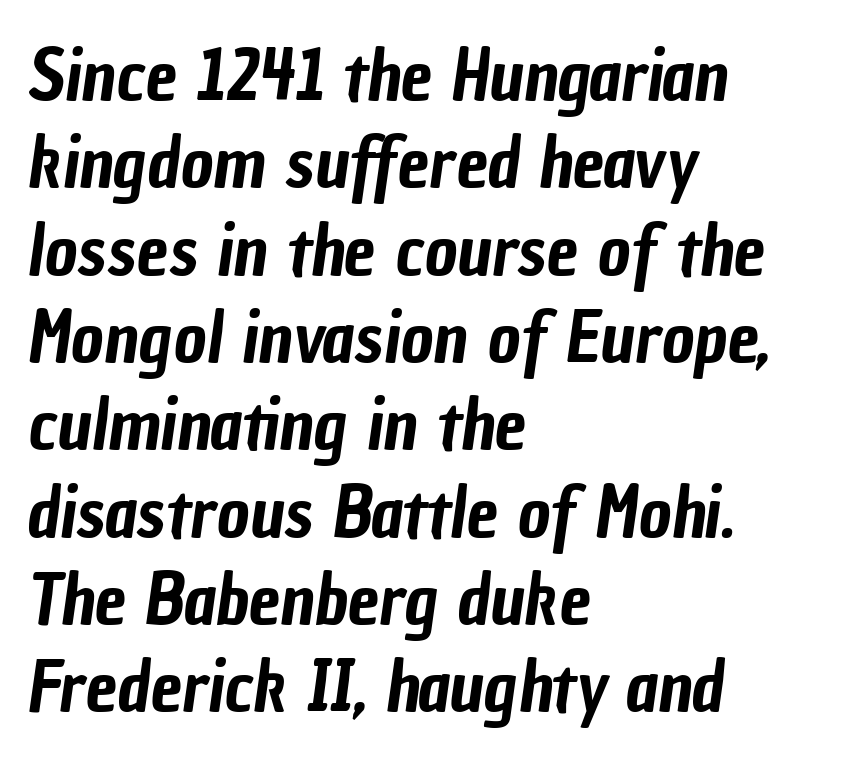
{"serif": "no", "width": "condensed", "stroke_contrast": "low", "x_height": "medium", "monospaced": "no", "underline": "no", "align": "left", "line_spacing_ratio": 1.23, "letter_spacing": "normal", "letter_spacing_em": 0.0, "glyph_px": 71}
